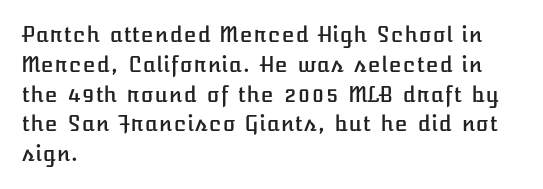
Q: Is the text italic (slanted)? A: No, it is upright.
Q: Is the text underlined? A: No.
Q: How is the paragraph aligned? A: Left-aligned.
Q: Is the spacing between letters normal or unusually wide? A: Normal.
Q: Is the spacing between lines tight, normal or loose? A: Normal.
